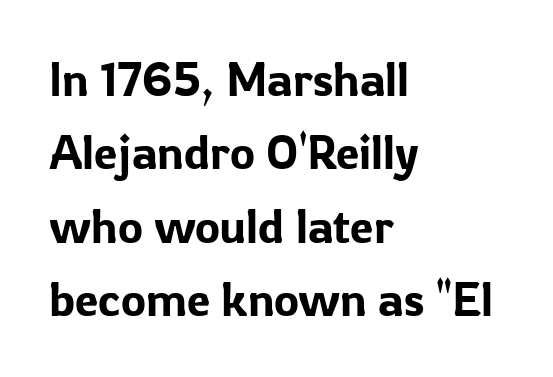
The image shows 47 px sans-serif type, upright; set left-aligned, normal line spacing (1.56x), normal letter spacing, not underlined; low stroke contrast and a medium x-height.
